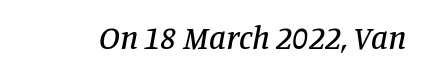
Q: Is the text italic (slanted)? A: Yes, it leans right by about 11 degrees.
Q: Is the typeface a serif or a sans-serif typeface? A: Serif.
Q: Is the text underlined? A: No.
Q: Is the spacing between letters normal or unusually wide? A: Normal.
Q: Width (condensed, normal, or wide)? A: Normal.
Q: Stroke contrast? A: Low.
Q: x-height? A: Large.
Q: Monospaced? A: No.
